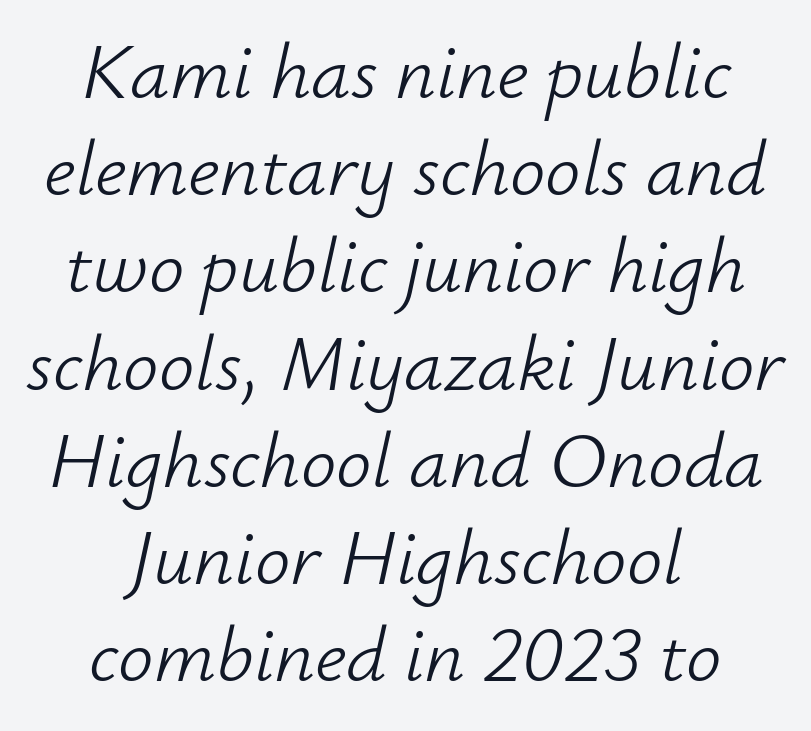
{"italic": "yes", "lean": "right", "slant_degrees": 12, "bold": "no", "weight": "light", "width": "normal", "stroke_contrast": "low", "x_height": "small", "monospaced": "no", "underline": "no", "align": "center", "line_spacing_ratio": 1.23, "letter_spacing": "normal", "letter_spacing_em": 0.0, "glyph_px": 79}
